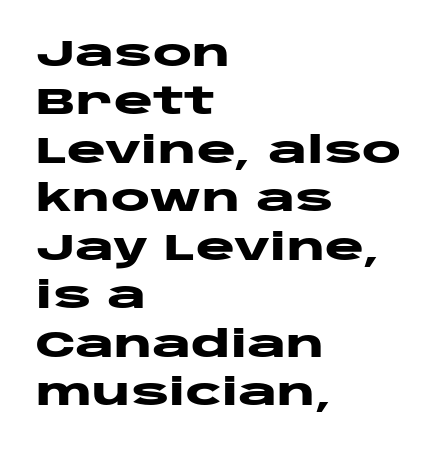
Q: Is the text bold? A: Yes.
Q: Is the text italic (slanted)? A: No, it is upright.
Q: Is the typeface a serif or a sans-serif typeface? A: Sans-serif.
Q: Is the text underlined? A: No.
Q: How is the paragraph aligned? A: Left-aligned.
Q: Is the spacing between letters normal or unusually wide? A: Normal.
Q: Is the spacing between lines tight, normal or loose? A: Normal.
Q: Width (condensed, normal, or wide)? A: Wide.
Q: Stroke contrast? A: Low.
Q: x-height? A: Large.
Q: Monospaced? A: No.
